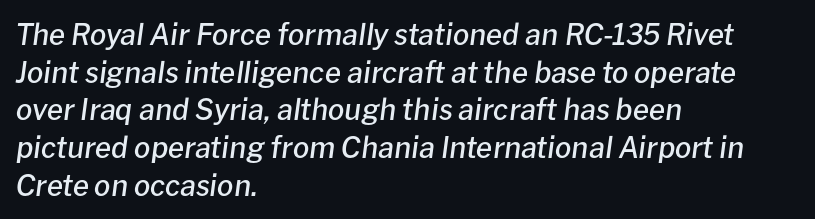
The image shows 29 px semibold type, italic (leaning right); set left-aligned, normal line spacing (1.3x), normal letter spacing, not underlined; low stroke contrast and a medium x-height.
